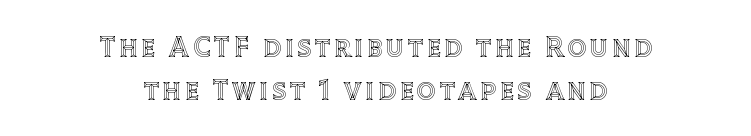
Q: Is the text italic (slanted)? A: No, it is upright.
Q: Is the text underlined? A: No.
Q: How is the paragraph aligned? A: Centered.
Q: Is the spacing between lines tight, normal or loose? A: Normal.
Q: Width (condensed, normal, or wide)? A: Normal.
Q: x-height? A: Large.
Q: Monospaced? A: No.
